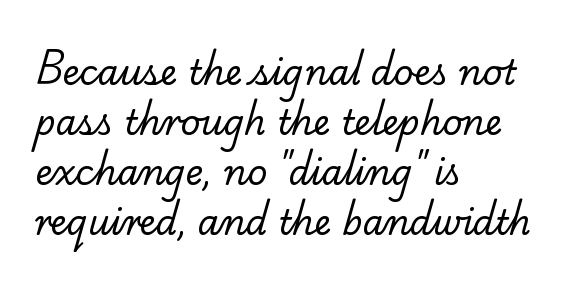
The image shows 34 px regular-weight type; set left-aligned, normal line spacing (1.47x), normal letter spacing, not underlined; low stroke contrast and a small x-height.
